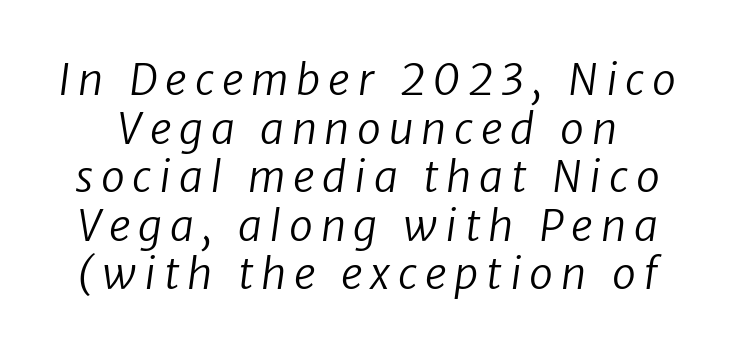
The image shows 43 px regular-weight sans-serif type; set tight line spacing (1.13x), not underlined; low stroke contrast and a medium x-height.
